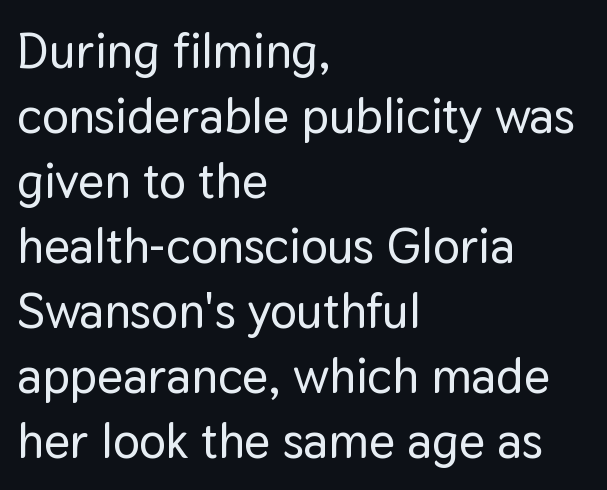
Q: Is the text italic (slanted)? A: No, it is upright.
Q: Is the typeface a serif or a sans-serif typeface? A: Sans-serif.
Q: Is the text underlined? A: No.
Q: How is the paragraph aligned? A: Left-aligned.
Q: Is the spacing between letters normal or unusually wide? A: Normal.
Q: Is the spacing between lines tight, normal or loose? A: Normal.
Q: Width (condensed, normal, or wide)? A: Normal.
Q: Stroke contrast? A: Low.
Q: x-height? A: Medium.
Q: Monospaced? A: No.
